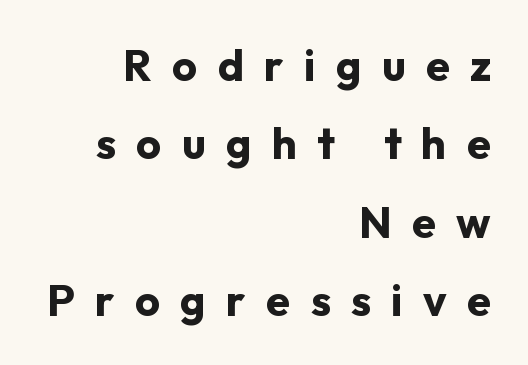
Here the designer chose a conventional face with non-uniform glyph widths. The rendering shows plain stroke endings on the letterforms — a sans-serif design. Plain, unruled lines of type. The lines are quadded right.
